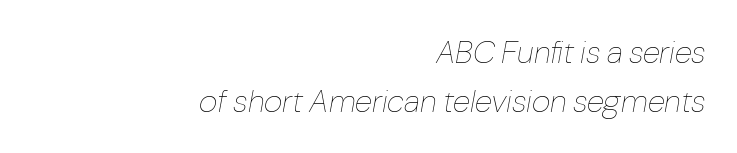
{"italic": "yes", "lean": "right", "slant_degrees": 10, "bold": "no", "weight": "thin", "width": "normal", "stroke_contrast": "low", "x_height": "medium", "monospaced": "no", "underline": "no", "align": "right", "line_spacing": "normal", "line_spacing_ratio": 1.53, "letter_spacing": "normal", "letter_spacing_em": 0.0, "glyph_px": 32}
